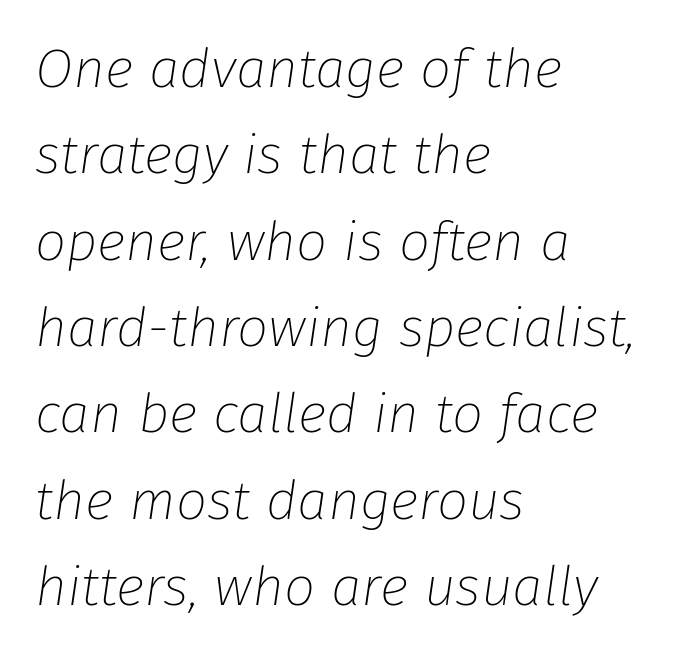
The image shows 55 px thin type, italic (leaning right); set left-aligned, normal line spacing (1.57x), normal letter spacing, not underlined; low stroke contrast and a medium x-height.
